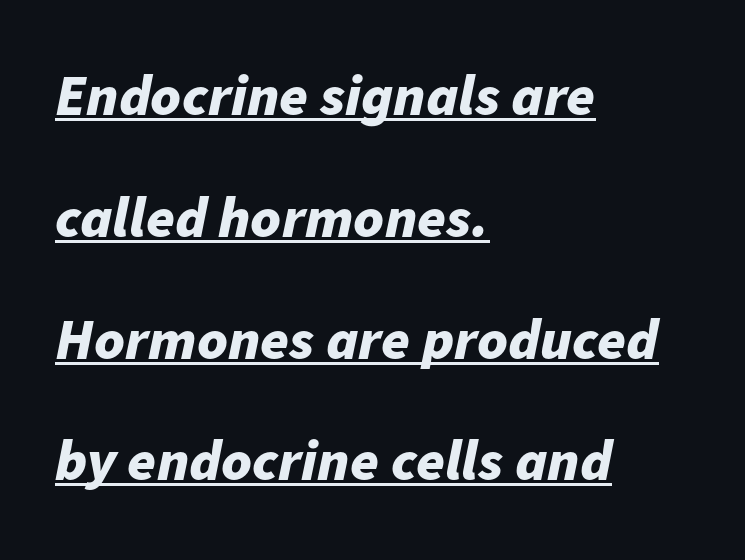
Like a heading marked for emphasis, these lines bear an underscore. Compared with typical paragraphs, the rows here are farther apart. These lines are set flush left with a ragged right edge. In terms of posture, this sample is oblique. Note the varied advance widths — an 'i' is clearly narrower than an 'm'. The passage shown has conventional tracking throughout.
